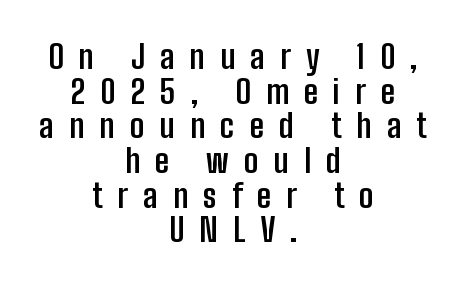
A typesetter would call this proportional, since set widths differ per character. Unlike italic type, these characters show no tilt at all. The gaps between neighbouring characters are conspicuously large. One glance says dense: line gaps are narrower than usual. Short and long lines alike share a common midpoint.
